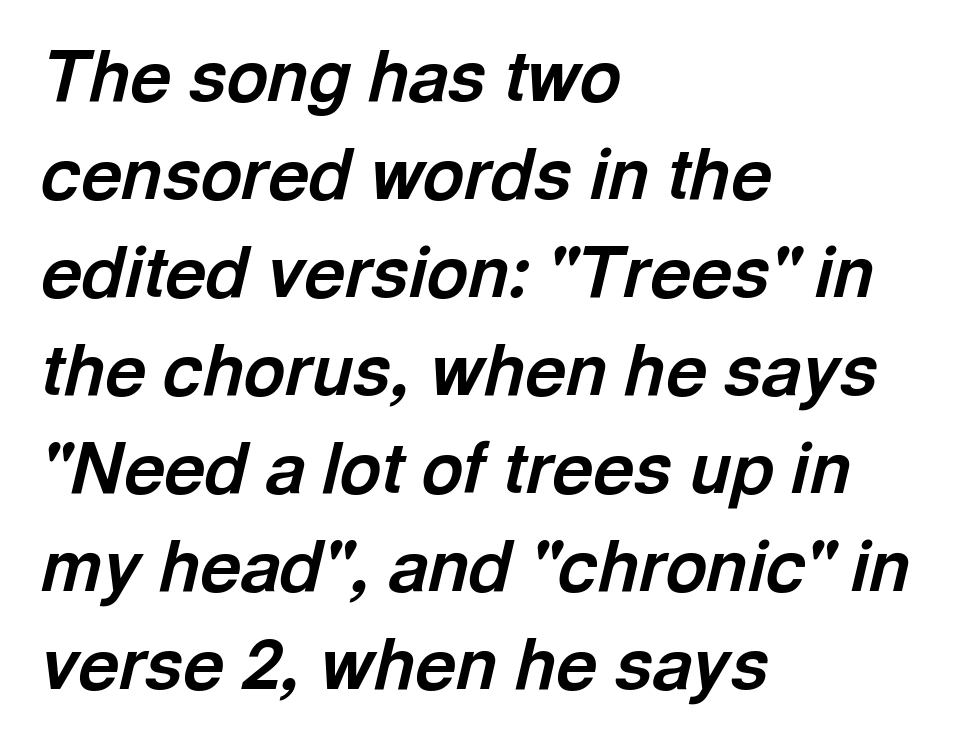
{"italic": "yes", "lean": "right", "slant_degrees": 13, "bold": "yes", "weight": "bold", "width": "normal", "x_height": "medium", "monospaced": "no", "underline": "no", "align": "left", "line_spacing": "normal", "line_spacing_ratio": 1.38, "letter_spacing": "normal", "letter_spacing_em": 0.0, "glyph_px": 71}
